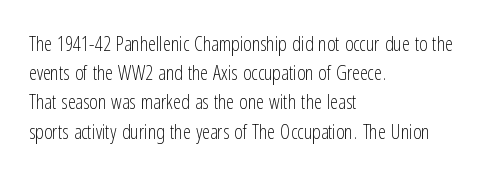
{"italic": "no", "bold": "no", "underline": "no", "align": "left", "line_spacing": "normal", "line_spacing_ratio": 1.46, "letter_spacing": "normal", "letter_spacing_em": 0.0, "glyph_px": 20}
